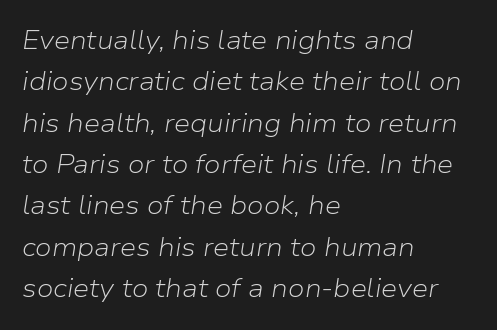
Q: Is the text bold? A: No.
Q: Is the text italic (slanted)? A: Yes, it leans right by about 9 degrees.
Q: Is the text underlined? A: No.
Q: How is the paragraph aligned? A: Left-aligned.
Q: Is the spacing between letters normal or unusually wide? A: Normal.
Q: Is the spacing between lines tight, normal or loose? A: Normal.
